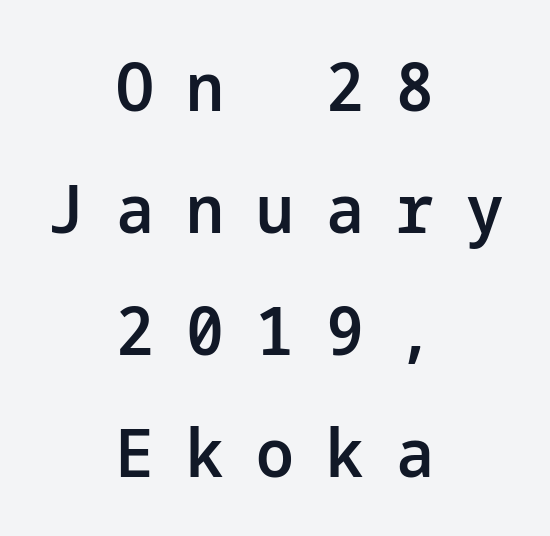
{"serif": "no", "italic": "no", "bold": "semi", "weight": "semibold", "width": "normal", "stroke_contrast": "low", "x_height": "medium", "underline": "no", "align": "center", "line_spacing_ratio": 1.82, "letter_spacing": "wide", "letter_spacing_em": 0.48, "glyph_px": 67}
